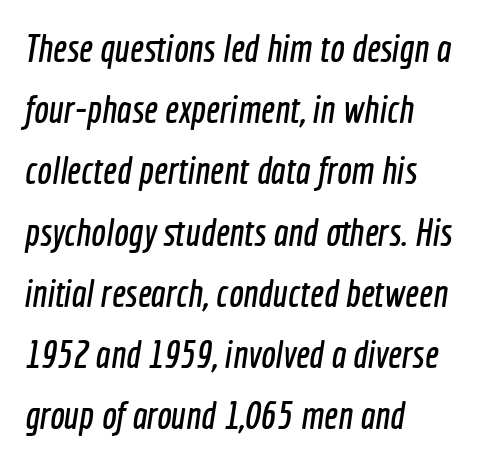
If you measured baseline to baseline, you'd find a middling distance. Proportional: the letters do not fall into vertical columns. A classic flush-left, rag-right setting is used for this passage. The line texture is even and compact thanks to regular tracking. Lines of text with bare space underneath.
